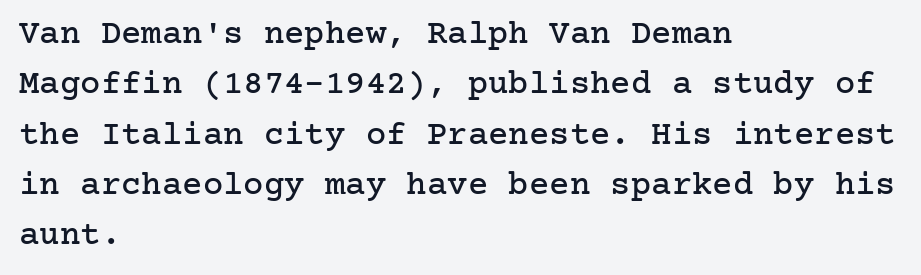
Q: Is the text italic (slanted)? A: No, it is upright.
Q: Is the typeface a serif or a sans-serif typeface? A: Serif.
Q: Is the text underlined? A: No.
Q: How is the paragraph aligned? A: Left-aligned.
Q: Is the spacing between letters normal or unusually wide? A: Normal.
Q: Is the spacing between lines tight, normal or loose? A: Normal.
Q: Width (condensed, normal, or wide)? A: Normal.
Q: Stroke contrast? A: Low.
Q: x-height? A: Medium.
